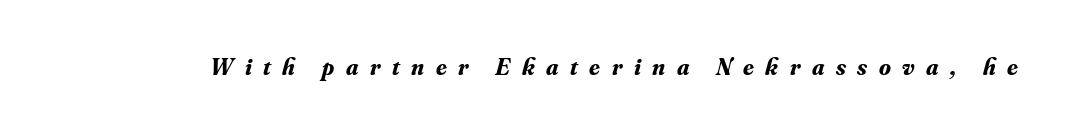
The image shows 24 px bold type, italic (leaning right); set unusually wide letter spacing (+0.48 em), not underlined.
